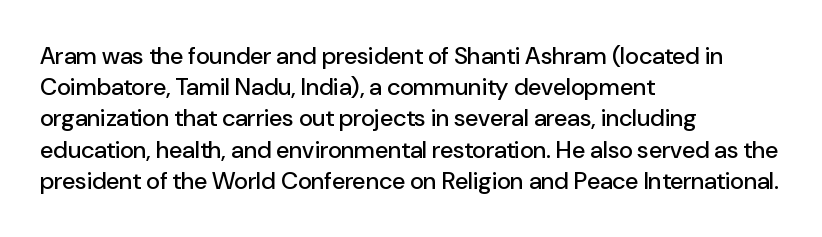
{"italic": "no", "underline": "no", "align": "left", "line_spacing": "normal", "line_spacing_ratio": 1.3, "letter_spacing": "normal", "letter_spacing_em": 0.0, "glyph_px": 24}
